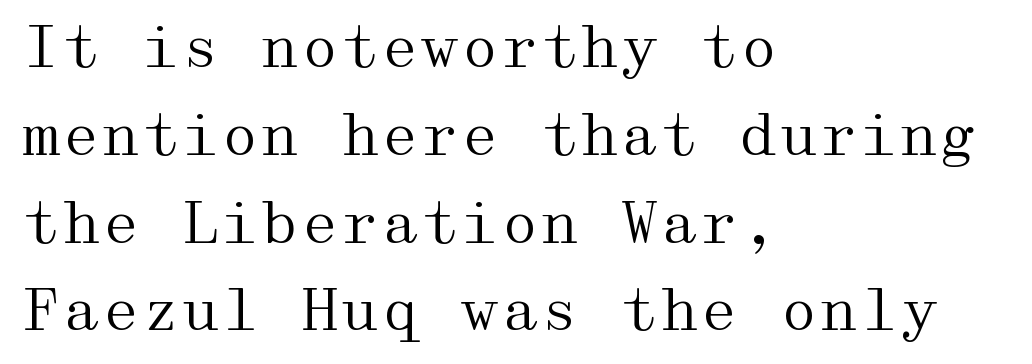
Nobody touched the tracking dial on this one. The typeface has the unassuming heft of standard copy or less. Small tapered or slab feet sit at the stroke ends, so this counts as serif. Clear beneath every line of the passage. The designer left line spacing at the default. In terms of posture, this sample is upright.
